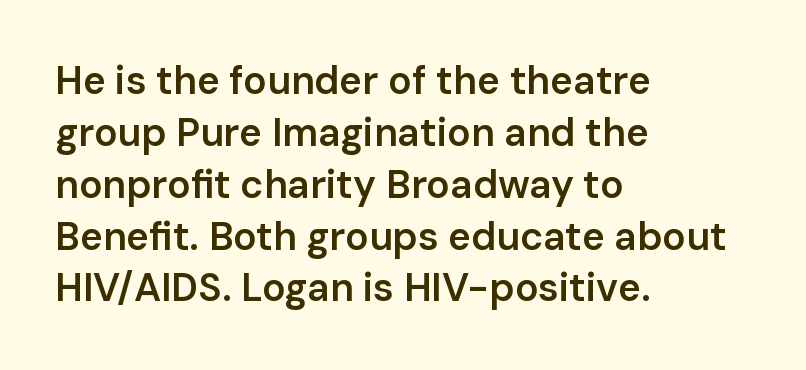
{"serif": "no", "italic": "no", "bold": "semi", "weight": "semibold", "width": "normal", "stroke_contrast": "low", "x_height": "medium", "monospaced": "no", "underline": "no", "align": "left", "line_spacing": "normal", "line_spacing_ratio": 1.33, "letter_spacing": "normal", "letter_spacing_em": 0.0, "glyph_px": 39}
